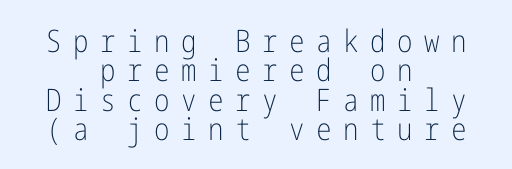
Q: Is the text bold? A: No.
Q: Is the text italic (slanted)? A: No, it is upright.
Q: Is the typeface a serif or a sans-serif typeface? A: Sans-serif.
Q: Is the text underlined? A: No.
Q: How is the paragraph aligned? A: Centered.
Q: Is the spacing between letters normal or unusually wide? A: Unusually wide.
Q: Is the spacing between lines tight, normal or loose? A: Tight.
Q: Width (condensed, normal, or wide)? A: Condensed.
Q: Stroke contrast? A: Low.
Q: x-height? A: Medium.
